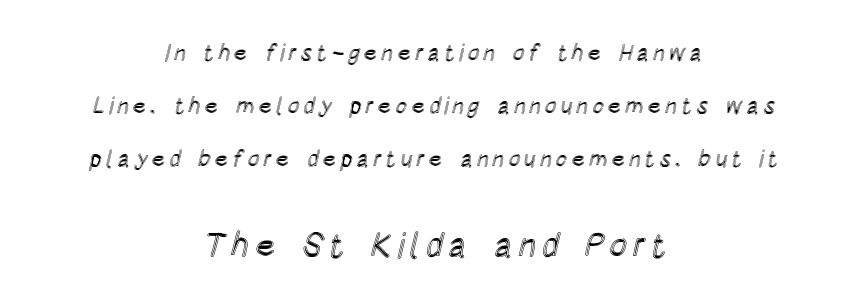
Q: Is the text italic (slanted)? A: Yes.
Q: Is the text underlined? A: No.
Q: How is the paragraph aligned? A: Centered.
Q: Is the spacing between lines tight, normal or loose? A: Loose.
Q: Which block of text is set in a larger size, the first (top) or the second (bottom)? A: The second (bottom) one.
Q: Width (condensed, normal, or wide)? A: Condensed.
Q: x-height? A: Large.
Q: Monospaced? A: No.
